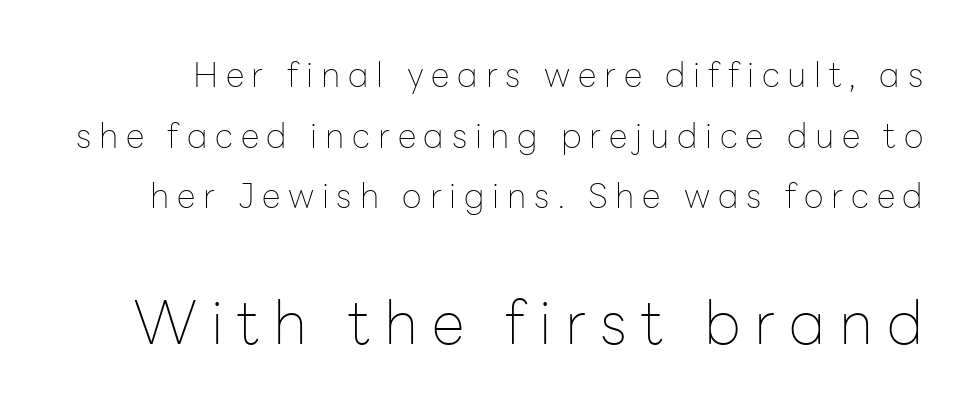
The image shows 60 px thin sans-serif type, upright; set line spacing 1.78x, unusually wide letter spacing (+0.23 em), not underlined; the second (bottom) block is 1.76x larger; low stroke contrast and a medium x-height.
